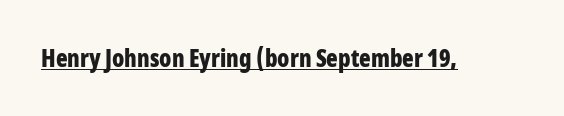
The image shows 24 px bold type, upright; set normal letter spacing, underlined.
